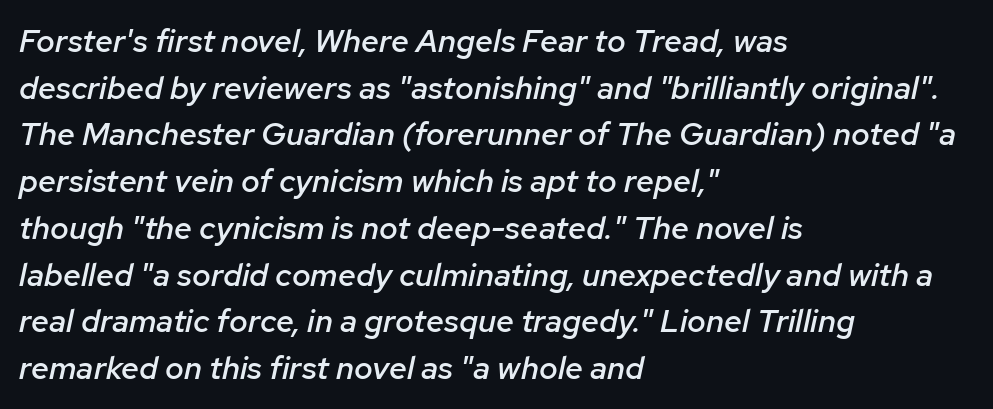
Regarding leading, the lines here are spaced in the standard way. Emphasis-style slanted type is in use. These lines are rendered in a variable-pitch font. Summary of weight: moderately heavy, a semibold. Look at the tracking — it's just the regular setting, nothing added. Lines of text with bare space underneath.
